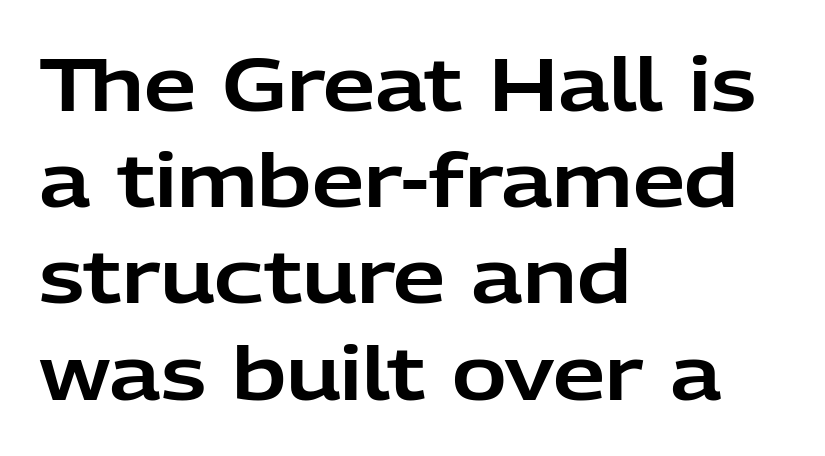
A typesetter would call this leading conventional body-copy spacing. Only glyphs here, with clear space below each row. In terms of letterspacing, this is plain default setting. The compositor pushed each line to the left boundary. Character widths vary here, with narrow letters taking less room than wide ones.
